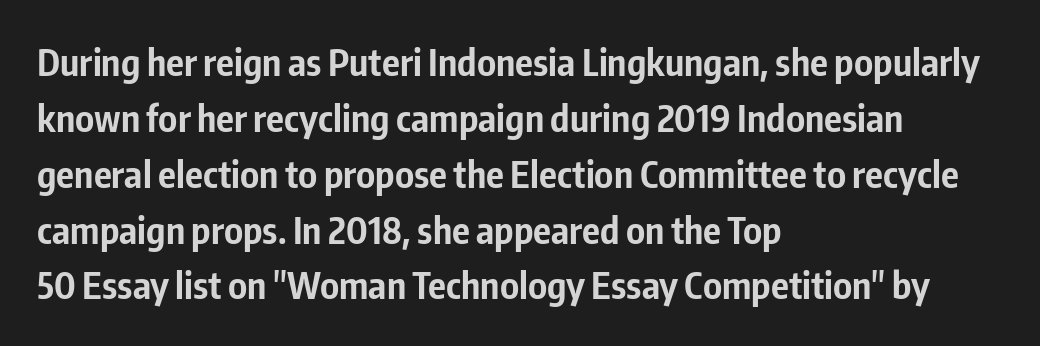
This is the regular roman posture of the typeface. Inter-character spacing is left at the font's built-in metrics. Character widths vary here, with narrow letters taking less room than wide ones. The passage is arranged the way most books set body copy — flush left.
